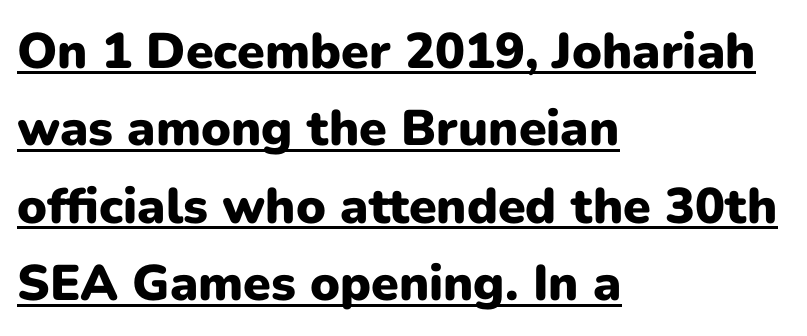
The image shows 50 px heavy sans-serif type, upright; set left-aligned, normal line spacing (1.55x), normal letter spacing, underlined; low stroke contrast and a medium x-height.
